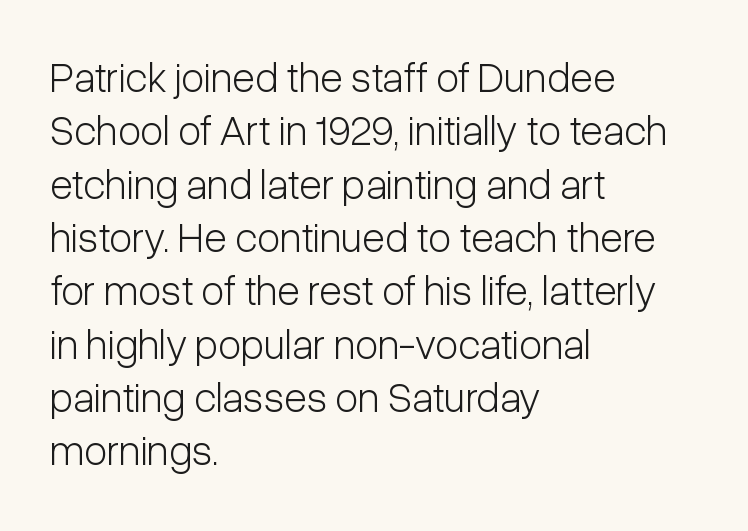
Q: Is the text bold? A: No.
Q: Is the text italic (slanted)? A: No, it is upright.
Q: Is the typeface a serif or a sans-serif typeface? A: Sans-serif.
Q: Is the text underlined? A: No.
Q: How is the paragraph aligned? A: Left-aligned.
Q: Is the spacing between letters normal or unusually wide? A: Normal.
Q: Is the spacing between lines tight, normal or loose? A: Normal.
Q: Width (condensed, normal, or wide)? A: Condensed.
Q: Stroke contrast? A: Low.
Q: x-height? A: Medium.
Q: Monospaced? A: No.
